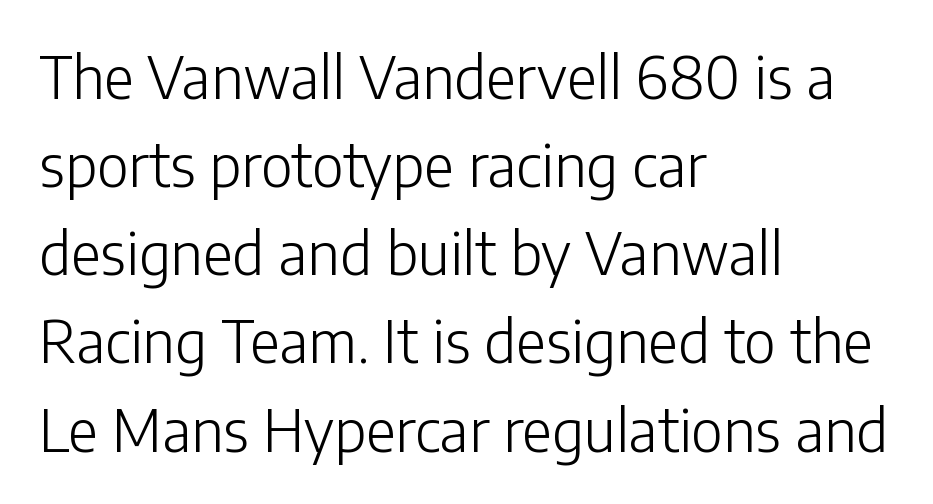
Spacing verdict: proportional, widths tailored to each character. Has an underline been added? It has not. The leading is moderate, giving the passage an even texture. The type sits square on the baseline with zero lean. Observe the ordinary spacing: letters are neighbours, not strangers.
